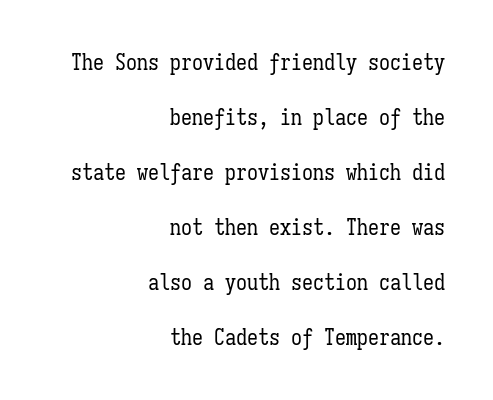
The image shows 22 px text type, upright; set right-aligned, loose line spacing (2.5x), normal letter spacing, not underlined.
